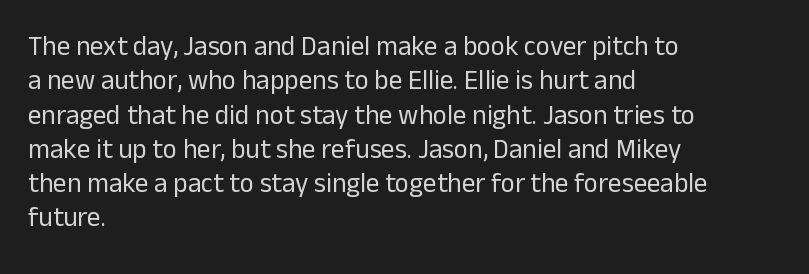
Q: Is the text bold? A: No.
Q: Is the text italic (slanted)? A: No, it is upright.
Q: Is the text underlined? A: No.
Q: How is the paragraph aligned? A: Left-aligned.
Q: Is the spacing between letters normal or unusually wide? A: Normal.
Q: Is the spacing between lines tight, normal or loose? A: Normal.
